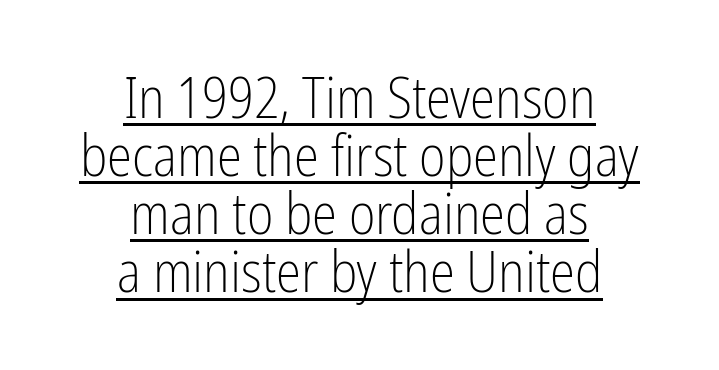
Q: Is the text bold? A: No.
Q: Is the text italic (slanted)? A: No, it is upright.
Q: Is the typeface a serif or a sans-serif typeface? A: Sans-serif.
Q: Is the text underlined? A: Yes.
Q: How is the paragraph aligned? A: Centered.
Q: Is the spacing between letters normal or unusually wide? A: Normal.
Q: Is the spacing between lines tight, normal or loose? A: Tight.
Q: Width (condensed, normal, or wide)? A: Condensed.
Q: Stroke contrast? A: Low.
Q: x-height? A: Medium.
Q: Monospaced? A: No.
